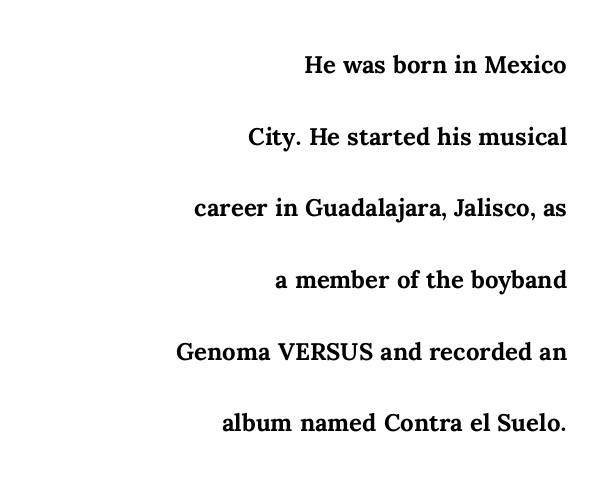
The image shows 32 px semibold type, upright; set right-aligned, loose line spacing (2.24x), normal letter spacing, not underlined; medium stroke contrast and a medium x-height.
